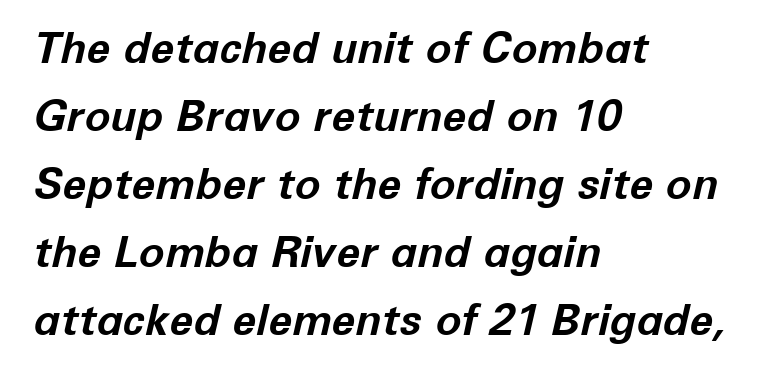
Q: Is the text bold? A: Yes.
Q: Is the text italic (slanted)? A: Yes, it leans right by about 12 degrees.
Q: Is the text underlined? A: No.
Q: How is the paragraph aligned? A: Left-aligned.
Q: Is the spacing between letters normal or unusually wide? A: Normal.
Q: Is the spacing between lines tight, normal or loose? A: Normal.
Q: Width (condensed, normal, or wide)? A: Normal.
Q: Stroke contrast? A: Low.
Q: x-height? A: Medium.
Q: Monospaced? A: No.
